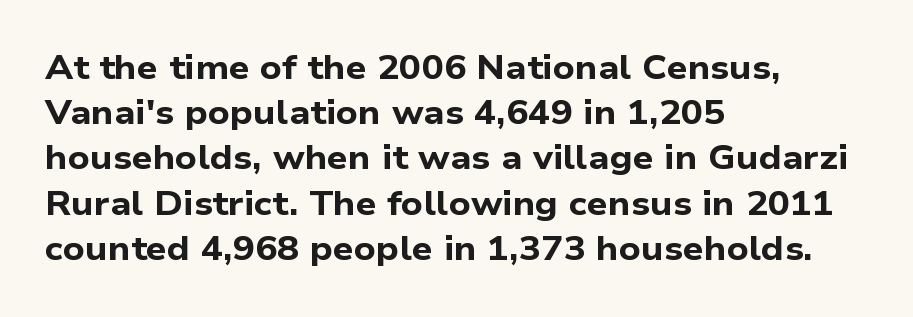
Varying glyph widths throughout — classic text-font behaviour. Horizontal bands of white between lines are of average thickness. Students, this is bold: see how much ink each stroke carries. Letter spacing: default. Regarding serifs, this sample does without them. Every row of glyphs begins at an identical x-position on the left.
